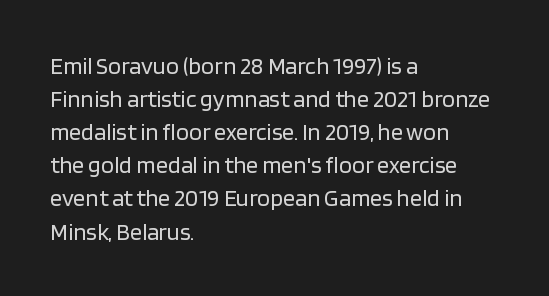
Q: Is the text bold? A: No.
Q: Is the text italic (slanted)? A: No, it is upright.
Q: Is the text underlined? A: No.
Q: How is the paragraph aligned? A: Left-aligned.
Q: Is the spacing between letters normal or unusually wide? A: Normal.
Q: Is the spacing between lines tight, normal or loose? A: Normal.
